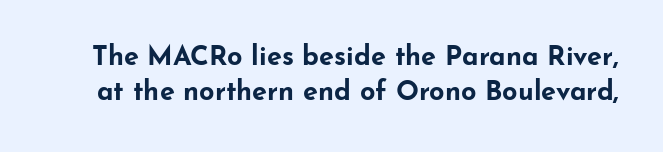
{"italic": "no", "bold": "yes", "underline": "no", "line_spacing": "normal", "line_spacing_ratio": 1.31, "letter_spacing": "normal", "letter_spacing_em": 0.0, "glyph_px": 27}
